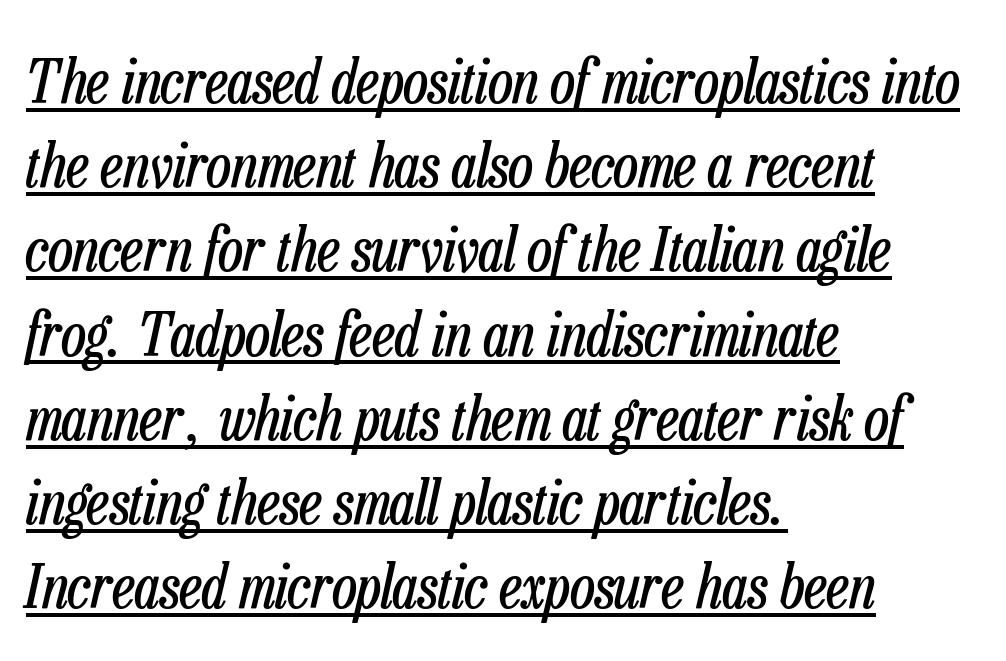
Q: Is the text bold? A: No.
Q: Is the text italic (slanted)? A: Yes, it leans right by about 13 degrees.
Q: Is the text underlined? A: Yes.
Q: How is the paragraph aligned? A: Left-aligned.
Q: Is the spacing between letters normal or unusually wide? A: Normal.
Q: Is the spacing between lines tight, normal or loose? A: Normal.
Q: Width (condensed, normal, or wide)? A: Condensed.
Q: Stroke contrast? A: Low.
Q: x-height? A: Medium.
Q: Monospaced? A: No.
